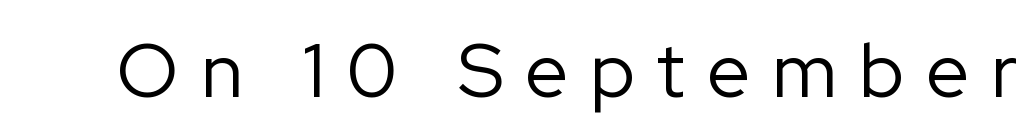
These lines were composed using upright roman letters. Between one letter and the next there's a generous, obvious gap. The characters are drawn with everyday or finer stroke widths. The face used here is proportionally spaced, like ordinary book or web type. I'd call this a sans setting — the letters go barefoot. Bare-footed words on every line.
